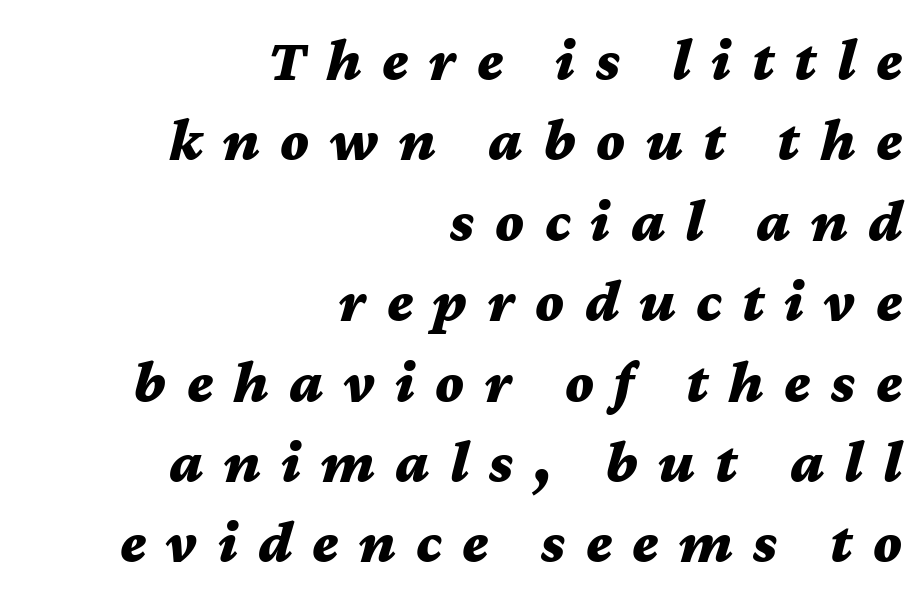
Q: Is the text bold? A: Yes.
Q: Is the text italic (slanted)? A: Yes, it leans right by about 12 degrees.
Q: Is the text underlined? A: No.
Q: How is the paragraph aligned? A: Right-aligned.
Q: Is the spacing between letters normal or unusually wide? A: Unusually wide.
Q: Is the spacing between lines tight, normal or loose? A: Normal.
Q: Width (condensed, normal, or wide)? A: Wide.
Q: Stroke contrast? A: Medium.
Q: x-height? A: Medium.
Q: Monospaced? A: No.
